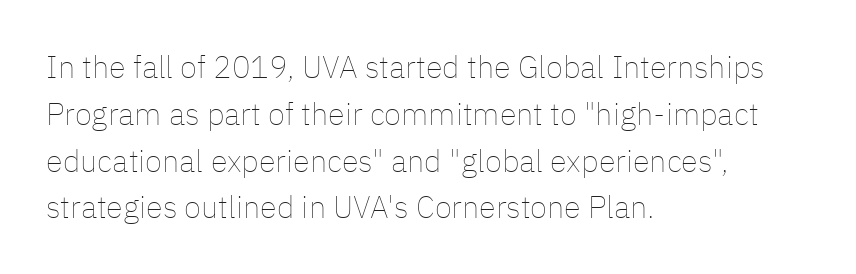
The image shows 31 px thin type, upright; set left-aligned, normal line spacing (1.51x), normal letter spacing, not underlined; low stroke contrast and a medium x-height.
